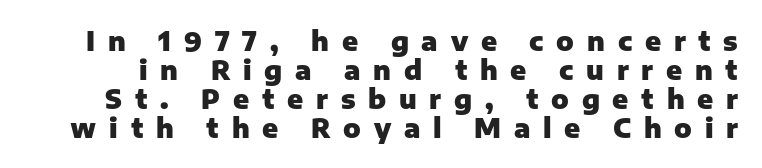
The image shows 26 px bold type, upright; set tight line spacing (1.11x), unusually wide letter spacing (+0.49 em), not underlined.
